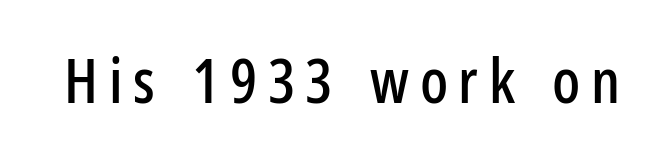
Proportional: the letters do not fall into vertical columns. This sample uses a sans-serif face. The letters stand upright; this is a roman face. Check under the words: just untouched page.
